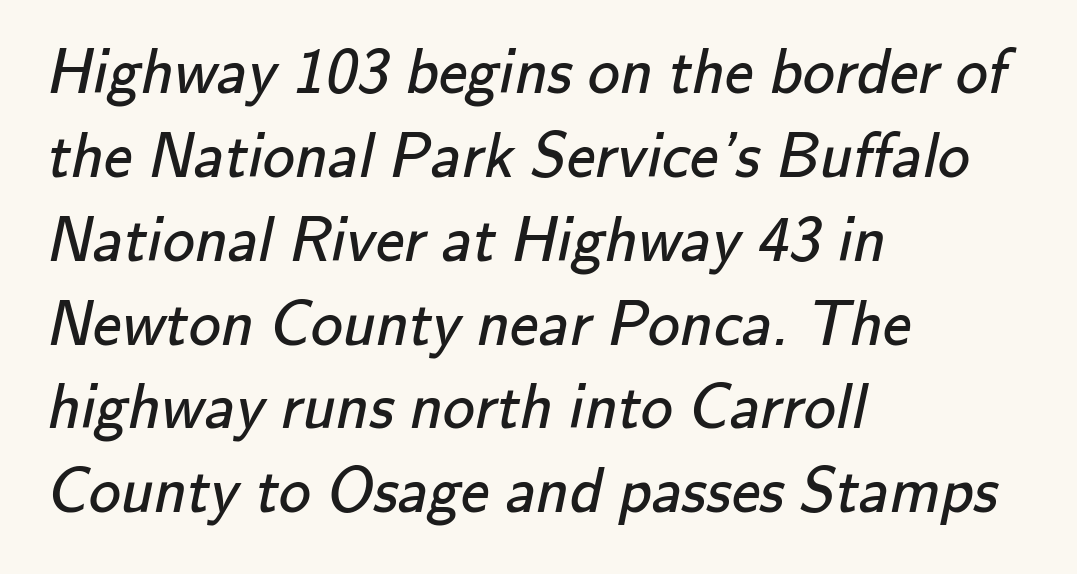
The image shows 64 px regular-weight sans-serif type; set left-aligned, normal line spacing (1.31x), normal letter spacing, not underlined; low stroke contrast and a small x-height.
